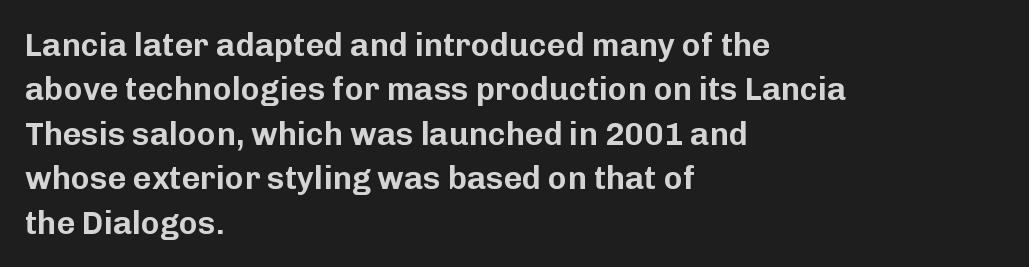
The image shows 32 px sans-serif type, upright; set left-aligned, normal line spacing (1.39x), normal letter spacing, not underlined; low stroke contrast and a medium x-height.
